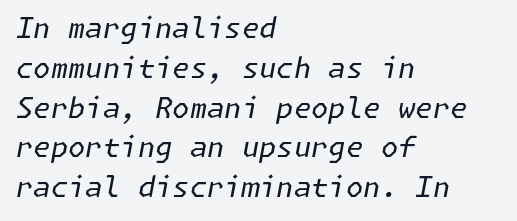
{"italic": "yes", "lean": "right", "slant_degrees": 11, "bold": "no", "weight": "regular", "width": "normal", "stroke_contrast": "low", "x_height": "medium", "underline": "no", "align": "left", "line_spacing": "normal", "line_spacing_ratio": 1.42, "letter_spacing": "normal", "letter_spacing_em": 0.0, "glyph_px": 28}
